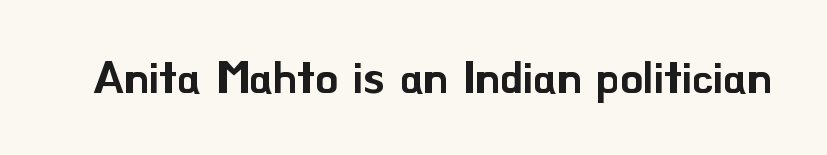
The horizontal fit of the characters is conventional and even. A clean baseline with only descenders dipping below it. Unlike a traditional serif, this face leaves its strokes unadorned. Each letter keeps its own natural width here, so spacing adapts to shape. Notice how the stems are strictly vertical — no italics here.
